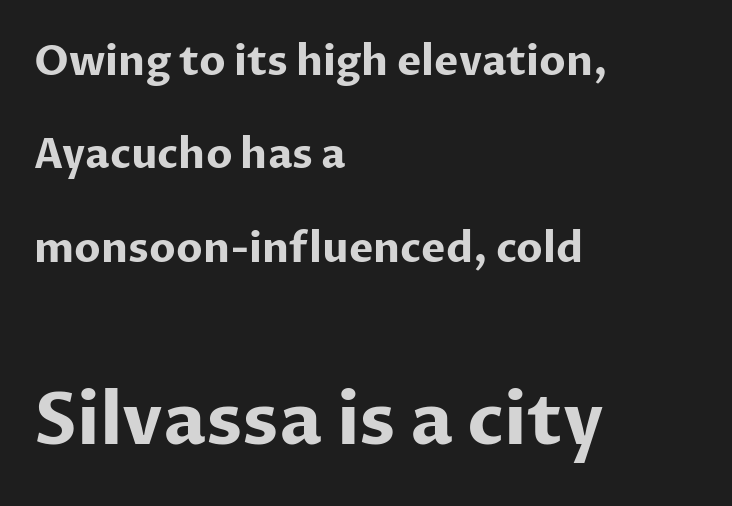
{"serif": "no", "italic": "no", "bold": "yes", "weight": "bold", "width": "normal", "stroke_contrast": "low", "x_height": "medium", "monospaced": "no", "underline": "no", "align": "left", "line_spacing": "loose", "line_spacing_ratio": 2.28, "letter_spacing": "normal", "letter_spacing_em": 0.0, "larger_block": "second", "size_ratio": 1.76, "glyph_px": 72}
